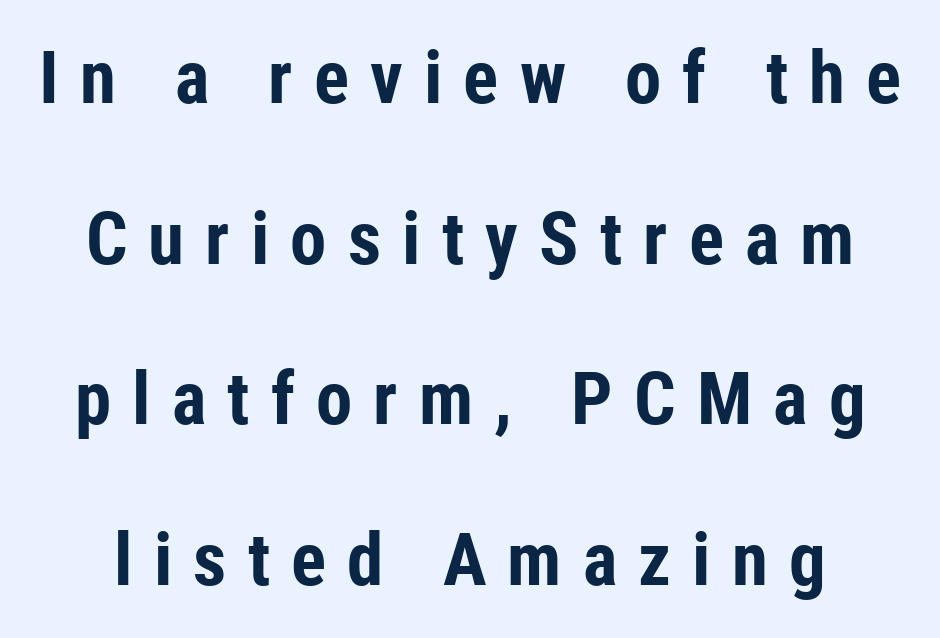
The image shows 73 px bold, condensed sans-serif type, upright; set loose line spacing (2.2x), unusually wide letter spacing (+0.29 em), not underlined; low stroke contrast and a medium x-height.
